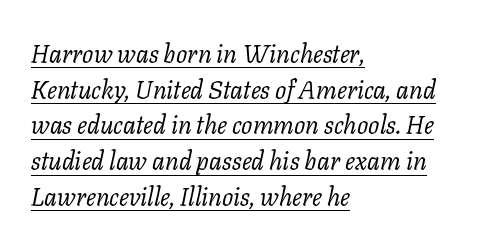
{"italic": "yes", "lean": "right", "slant_degrees": 11, "bold": "no", "underline": "yes", "align": "left", "line_spacing": "normal", "line_spacing_ratio": 1.43, "letter_spacing": "normal", "letter_spacing_em": 0.0, "glyph_px": 25}
